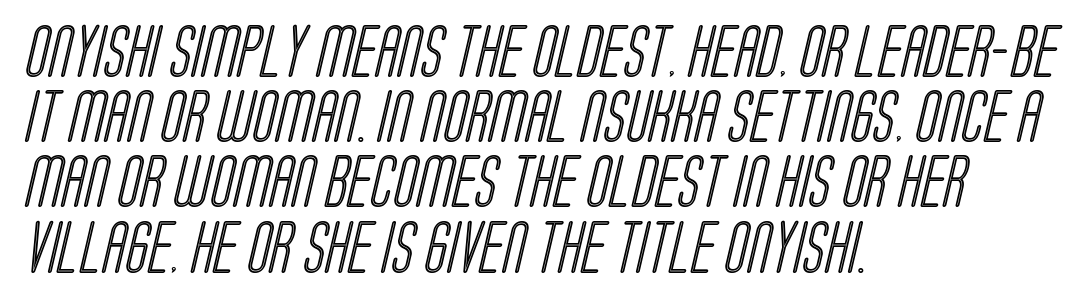
These lines are set flush left with a ragged right edge. Unmarked baselines from the first word to the last. Tracking here is standard; glyphs follow each other at the usual distance. Do the characters align in a grid? No, the font is proportional.
